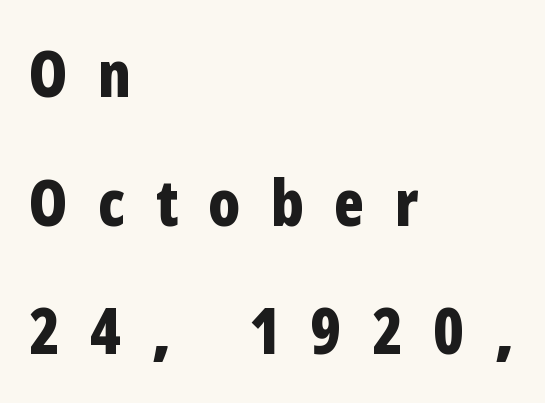
Q: Is the text bold? A: Yes.
Q: Is the text italic (slanted)? A: No, it is upright.
Q: Is the typeface a serif or a sans-serif typeface? A: Sans-serif.
Q: Is the text underlined? A: No.
Q: How is the paragraph aligned? A: Left-aligned.
Q: Is the spacing between letters normal or unusually wide? A: Unusually wide.
Q: Is the spacing between lines tight, normal or loose? A: Loose.
Q: Width (condensed, normal, or wide)? A: Condensed.
Q: Stroke contrast? A: Low.
Q: x-height? A: Medium.
Q: Monospaced? A: No.
